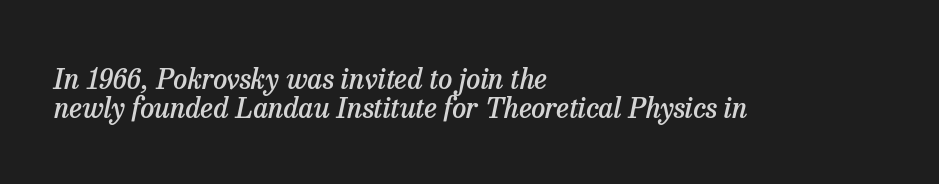
The image shows 28 px semibold serif type, italic (leaning right); set left-aligned, tight line spacing (1.02x), normal letter spacing, not underlined; low stroke contrast and a medium x-height.
